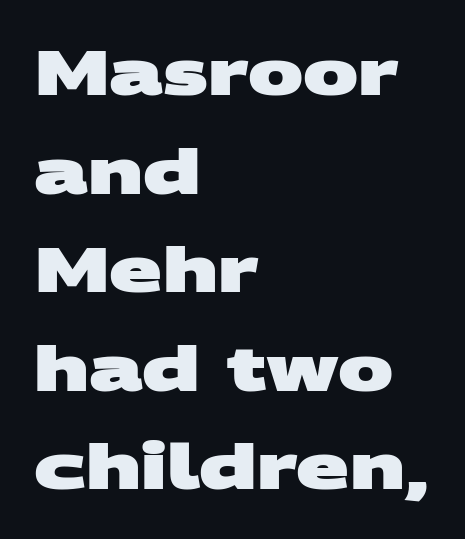
Q: Is the text bold? A: Yes.
Q: Is the typeface a serif or a sans-serif typeface? A: Sans-serif.
Q: Is the text underlined? A: No.
Q: How is the paragraph aligned? A: Left-aligned.
Q: Is the spacing between letters normal or unusually wide? A: Normal.
Q: Is the spacing between lines tight, normal or loose? A: Normal.
Q: Width (condensed, normal, or wide)? A: Wide.
Q: Stroke contrast? A: Medium.
Q: x-height? A: Large.
Q: Monospaced? A: No.
